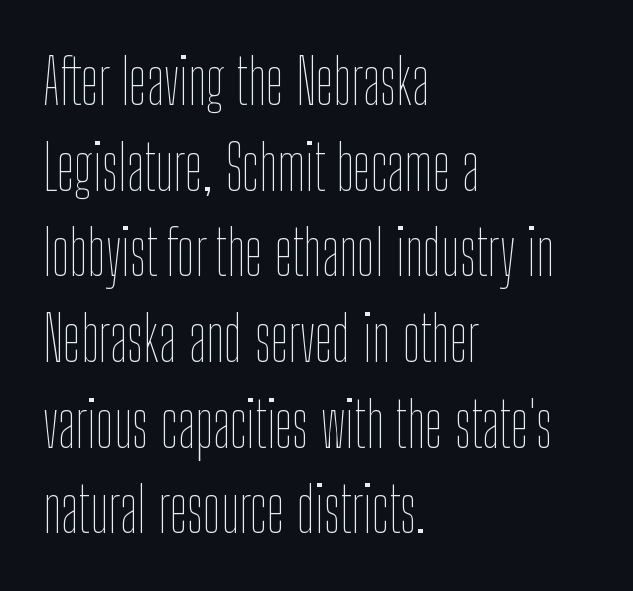
{"italic": "no", "bold": "no", "weight": "thin", "width": "condensed", "stroke_contrast": "low", "x_height": "medium", "monospaced": "no", "underline": "no", "align": "left", "line_spacing": "normal", "line_spacing_ratio": 1.36, "letter_spacing": "normal", "letter_spacing_em": 0.0, "glyph_px": 63}
